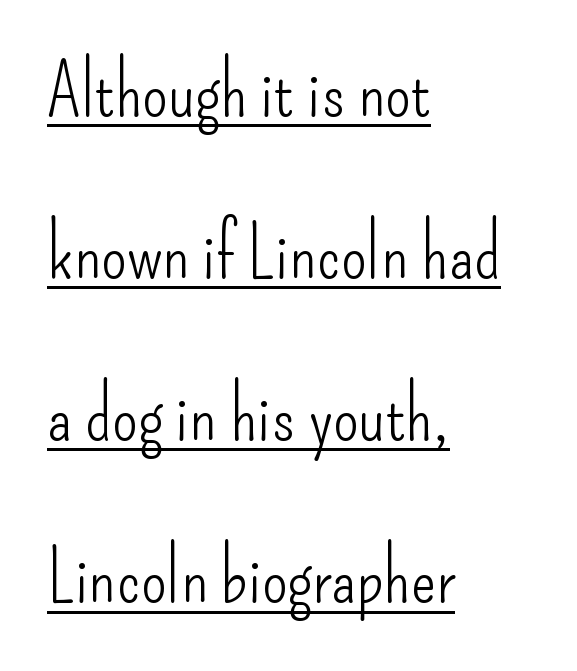
{"serif": "no", "italic": "no", "bold": "no", "weight": "light", "width": "condensed", "stroke_contrast": "low", "x_height": "small", "monospaced": "no", "underline": "yes", "align": "left", "line_spacing": "loose", "line_spacing_ratio": 2.19, "letter_spacing": "normal", "letter_spacing_em": 0.0, "glyph_px": 74}
